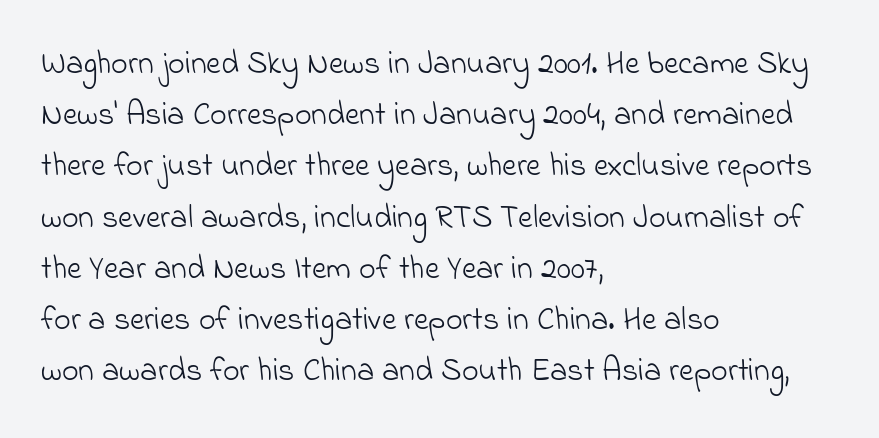
Q: Is the text bold? A: No.
Q: Is the typeface a serif or a sans-serif typeface? A: Sans-serif.
Q: Is the text underlined? A: No.
Q: How is the paragraph aligned? A: Left-aligned.
Q: Is the spacing between letters normal or unusually wide? A: Normal.
Q: Is the spacing between lines tight, normal or loose? A: Normal.
Q: Width (condensed, normal, or wide)? A: Normal.
Q: Stroke contrast? A: Low.
Q: x-height? A: Small.
Q: Monospaced? A: No.
